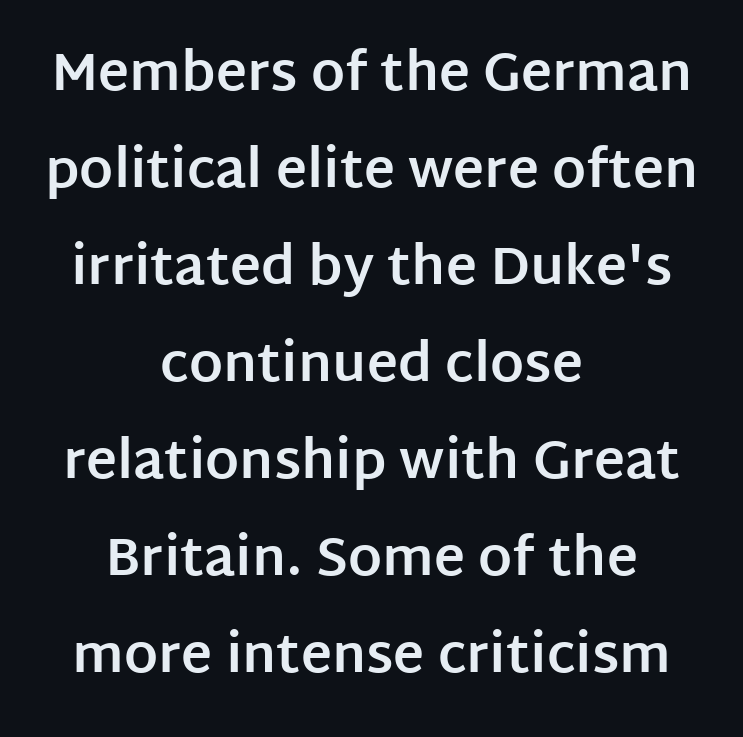
{"serif": "no", "italic": "no", "bold": "yes", "weight": "bold", "width": "normal", "stroke_contrast": "low", "x_height": "large", "monospaced": "no", "underline": "no", "align": "center", "line_spacing_ratio": 1.83, "letter_spacing": "normal", "letter_spacing_em": 0.0, "glyph_px": 53}
